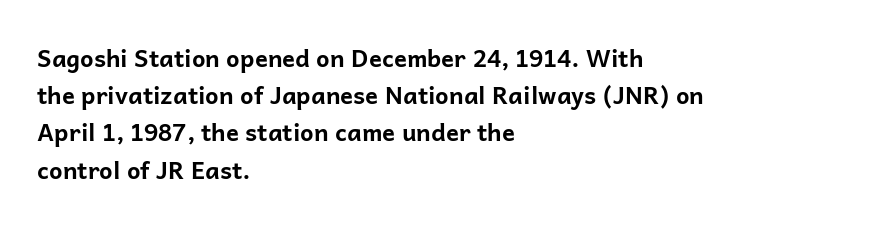
{"italic": "no", "bold": "yes", "underline": "no", "align": "left", "line_spacing": "normal", "line_spacing_ratio": 1.55, "letter_spacing": "normal", "letter_spacing_em": 0.0, "glyph_px": 24}
